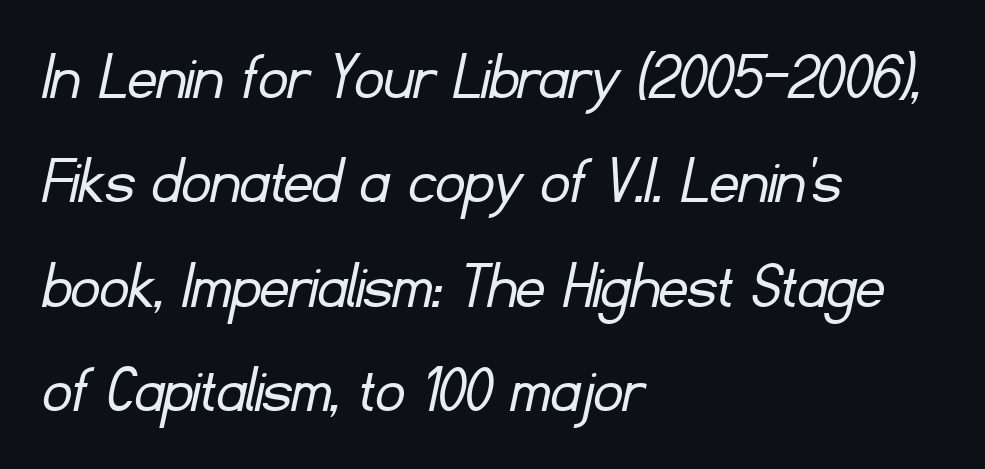
{"serif": "no", "bold": "no", "weight": "light", "width": "normal", "stroke_contrast": "low", "x_height": "small", "monospaced": "no", "underline": "no", "align": "left", "line_spacing": "normal", "line_spacing_ratio": 1.47, "letter_spacing": "normal", "letter_spacing_em": 0.0, "glyph_px": 71}
